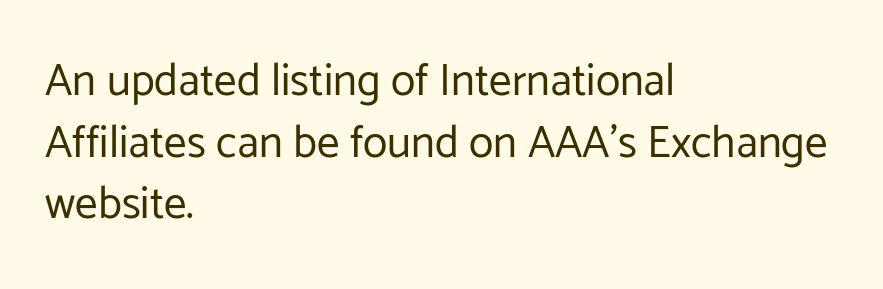
Q: Is the text bold? A: No.
Q: Is the text italic (slanted)? A: No, it is upright.
Q: Is the typeface a serif or a sans-serif typeface? A: Sans-serif.
Q: Is the text underlined? A: No.
Q: How is the paragraph aligned? A: Left-aligned.
Q: Is the spacing between letters normal or unusually wide? A: Normal.
Q: Is the spacing between lines tight, normal or loose? A: Normal.
Q: Width (condensed, normal, or wide)? A: Normal.
Q: Stroke contrast? A: Low.
Q: x-height? A: Medium.
Q: Monospaced? A: No.
